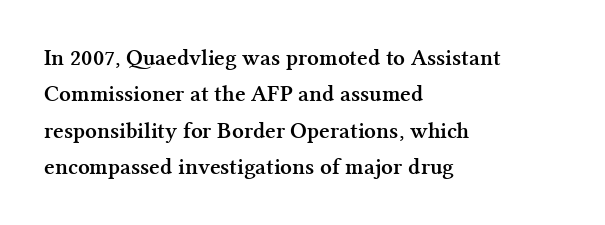
The image shows 23 px bold type, upright; set left-aligned, normal line spacing (1.58x), normal letter spacing, not underlined.
